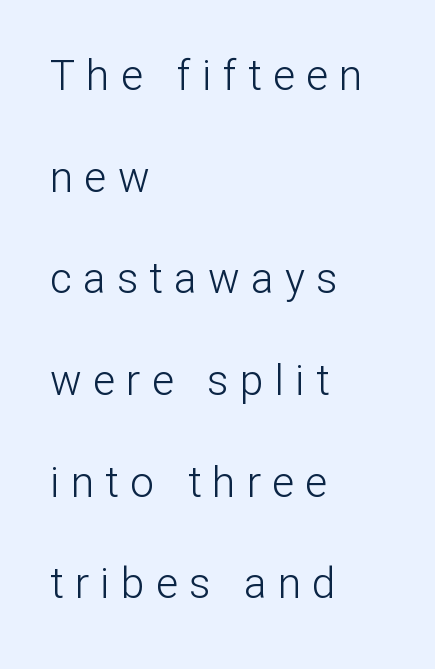
The space between consecutive lines is lavish. Lines of text with bare space underneath. The letters carry no serifs — their stems end cleanly without finishing strokes. The weight tops out at a normal text grade. Spacing between characters has been opened up far beyond the box default.
